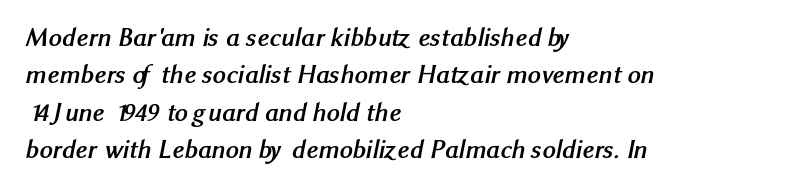
The image shows 26 px bold type; set left-aligned, normal line spacing (1.44x), normal letter spacing, not underlined.
